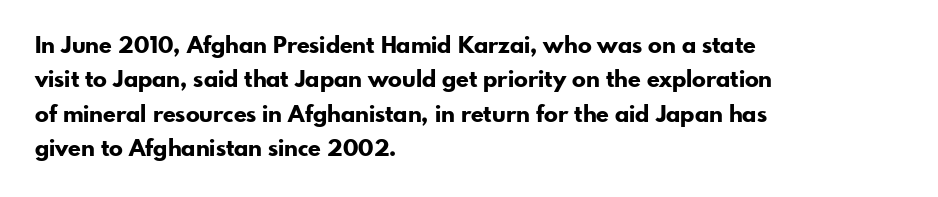
The image shows 23 px bold type, upright; set left-aligned, normal line spacing (1.49x), normal letter spacing, not underlined.
